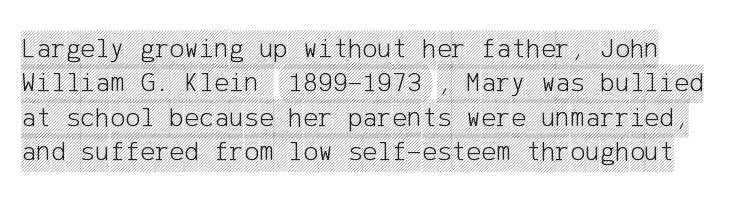
{"italic": "no", "width": "condensed", "x_height": "large", "underline": "no", "line_spacing_ratio": 1.23, "letter_spacing": "normal", "letter_spacing_em": 0.0, "glyph_px": 28}
